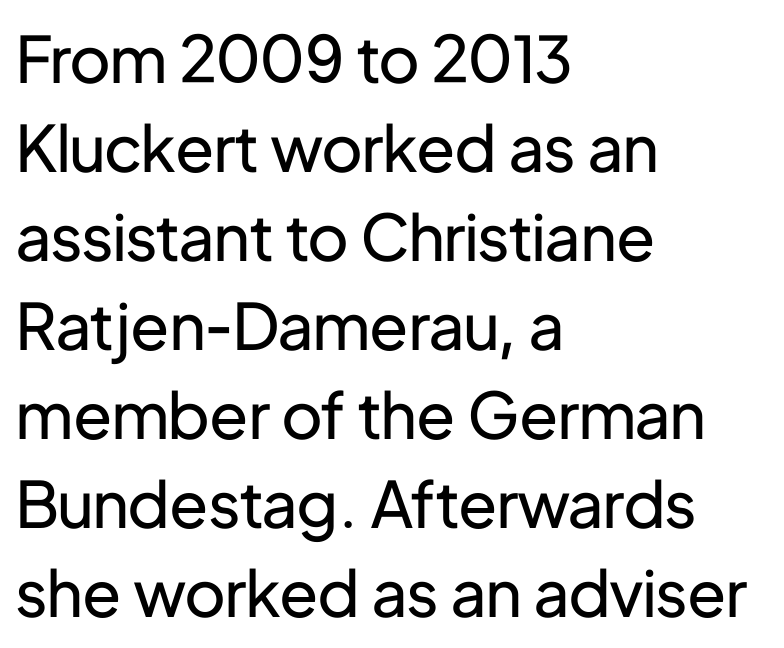
Whoever set this chose a conventional vertical rhythm. Designer's note — italics off, roman on. No word sits above an underline. Regarding serifs, this sample does without them.
